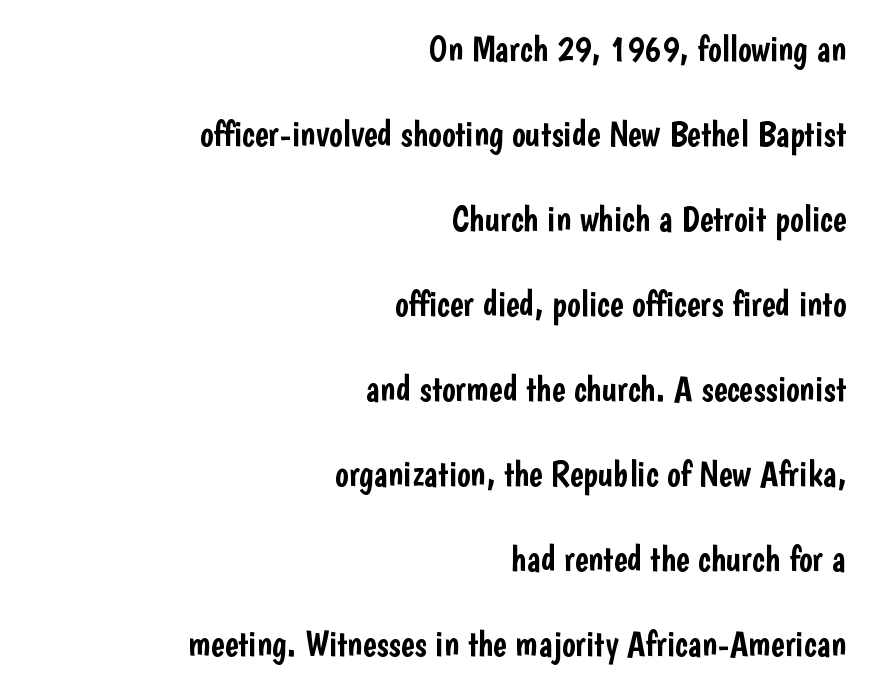
Compared with typical paragraphs, the rows here are farther apart. This sample has the flowing, uneven cadence of proportional lettering. Check under the words: just untouched page. Standard letterfit; no display-style spreading of the glyphs. This is the regular roman posture of the typeface. Short and long lines alike share a common ending point at right.
